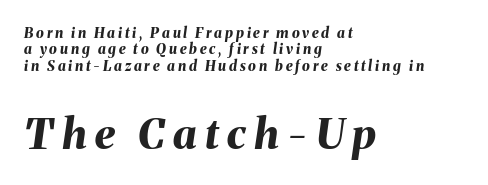
Q: Is the text bold? A: Yes.
Q: Is the text italic (slanted)? A: Yes, it leans right by about 8 degrees.
Q: Is the text underlined? A: No.
Q: How is the paragraph aligned? A: Left-aligned.
Q: Is the spacing between letters normal or unusually wide? A: Unusually wide.
Q: Which block of text is set in a larger size, the first (top) or the second (bottom)? A: The second (bottom) one.
Q: Width (condensed, normal, or wide)? A: Normal.
Q: Stroke contrast? A: Medium.
Q: x-height? A: Medium.
Q: Monospaced? A: No.
